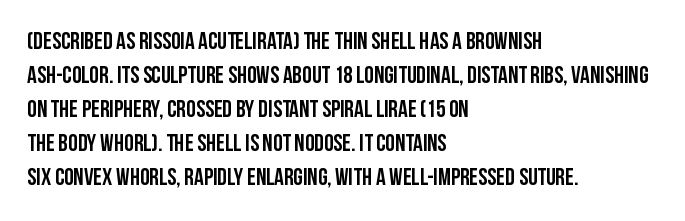
{"italic": "no", "underline": "no", "align": "left", "line_spacing": "normal", "line_spacing_ratio": 1.42, "letter_spacing": "normal", "letter_spacing_em": 0.0, "glyph_px": 24}
